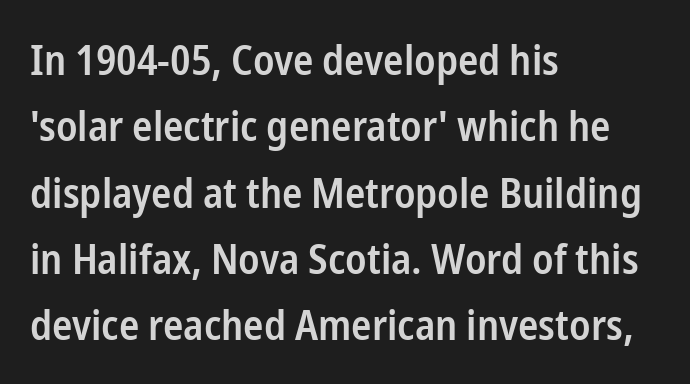
Think of a printed novel: that variable character pitch is what you see here. Horizontal bands of white between lines are of average thickness. Bare-footed words on every line. In CSS terms this would be text-align: left. The passage shown is typeset with a sans-serif family. The passage shown has conventional tracking throughout.
